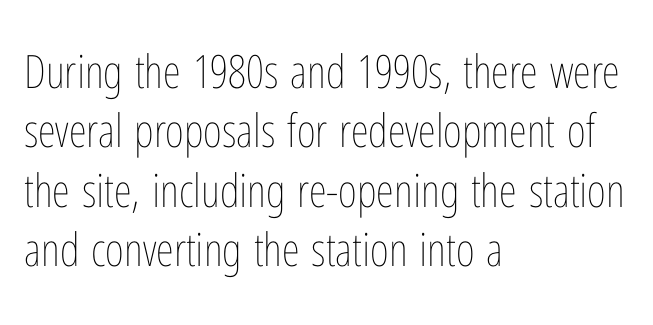
Normally led — the rows are evenly, conventionally spaced. These lines stack with their left ends in a neat column. Glance below the letters and you will spot only blank space. The type sits square on the baseline with zero lean. Is this a fixed-width face? No — the glyphs have proportional, varying widths. A quiet, ordinary-to-light weight characterises the typeface.
